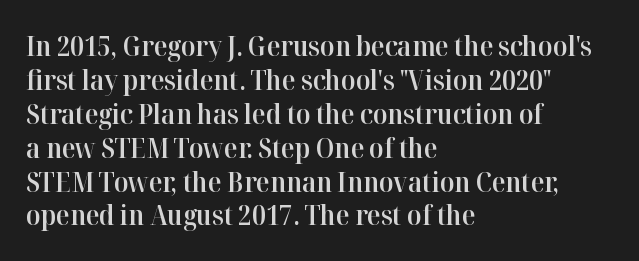
{"serif": "yes", "italic": "no", "bold": "semi", "weight": "semibold", "width": "normal", "stroke_contrast": "high", "x_height": "medium", "monospaced": "no", "underline": "no", "align": "left", "line_spacing_ratio": 1.21, "letter_spacing": "normal", "letter_spacing_em": 0.0, "glyph_px": 28}
